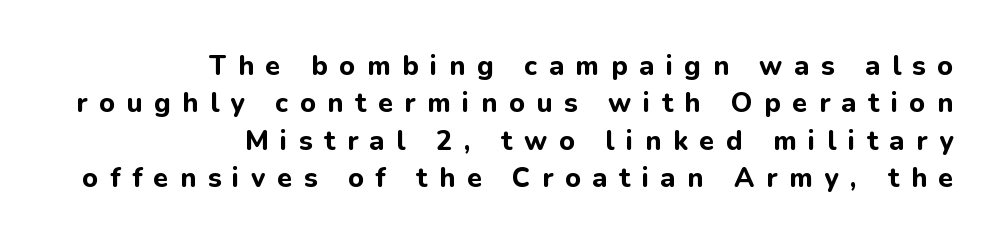
The letters are spread apart with noticeably loose tracking. Does the lettering tilt? It doesn't — this is upright. The rendering uses a bold face; every stroke is thick and dark. Line endings align vertically; line beginnings do not. The space directly below the letters is spotless. Leading: standard.
